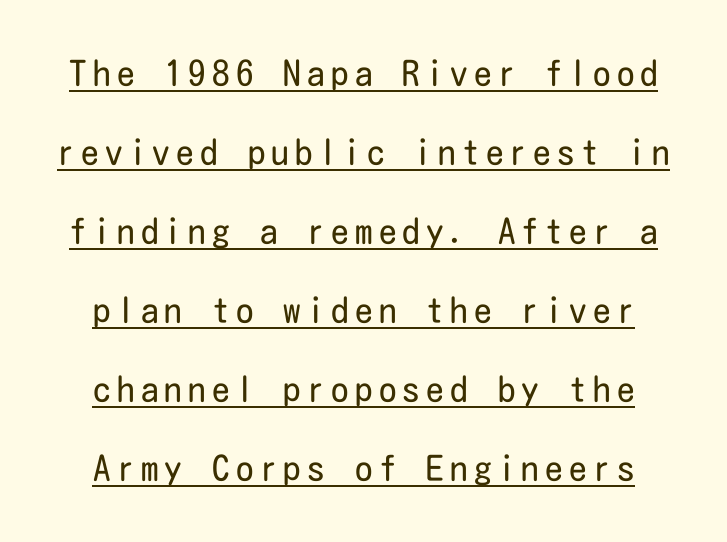
The image shows 35 px regular-weight, condensed sans-serif type, upright; set loose line spacing (2.26x), underlined; low stroke contrast and a medium x-height.
